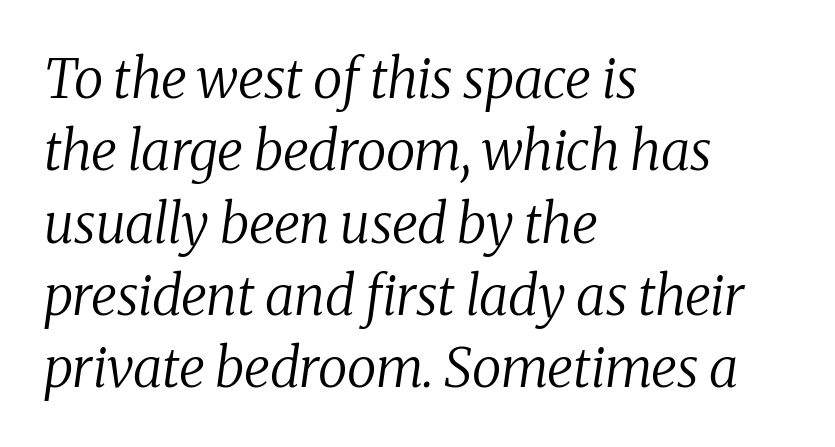
Q: Is the text bold? A: No.
Q: Is the text italic (slanted)? A: Yes, it leans right by about 8 degrees.
Q: Is the typeface a serif or a sans-serif typeface? A: Serif.
Q: Is the text underlined? A: No.
Q: How is the paragraph aligned? A: Left-aligned.
Q: Is the spacing between letters normal or unusually wide? A: Normal.
Q: Is the spacing between lines tight, normal or loose? A: Normal.
Q: Width (condensed, normal, or wide)? A: Normal.
Q: Stroke contrast? A: Medium.
Q: x-height? A: Medium.
Q: Monospaced? A: No.
